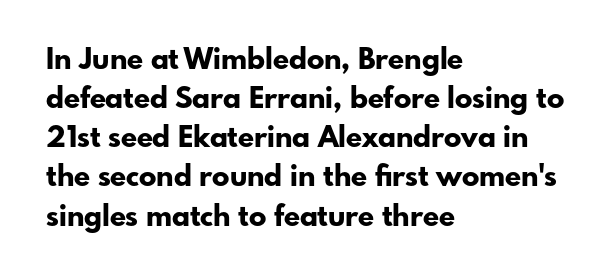
Normally led — the rows are evenly, conventionally spaced. A typesetter would call this zero additional tracking. Spacing verdict: proportional, widths tailored to each character. Visually the block forms a straight wall on the left and a jagged coastline on the right.
